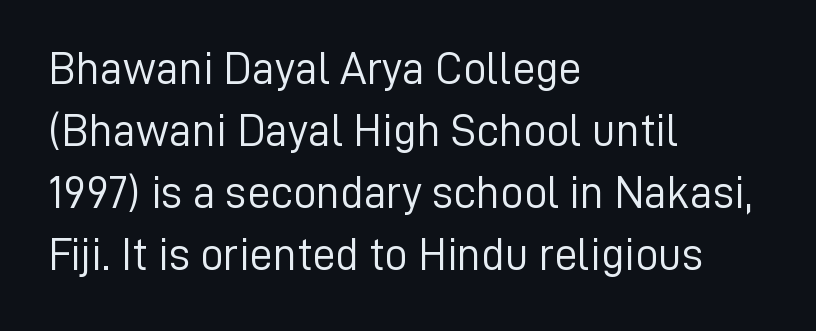
Q: Is the text bold? A: No.
Q: Is the text italic (slanted)? A: No, it is upright.
Q: Is the typeface a serif or a sans-serif typeface? A: Sans-serif.
Q: Is the text underlined? A: No.
Q: How is the paragraph aligned? A: Left-aligned.
Q: Is the spacing between letters normal or unusually wide? A: Normal.
Q: Is the spacing between lines tight, normal or loose? A: Normal.
Q: Width (condensed, normal, or wide)? A: Normal.
Q: Stroke contrast? A: Low.
Q: x-height? A: Medium.
Q: Monospaced? A: No.
